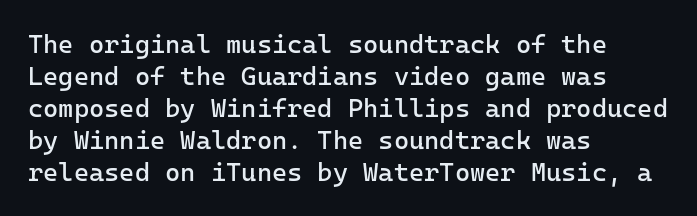
The passage shown is not underscored anywhere. Words appear dense and cohesive because spacing is normal. Alignment: flush left. Unlike italic type, these characters show no tilt at all.
